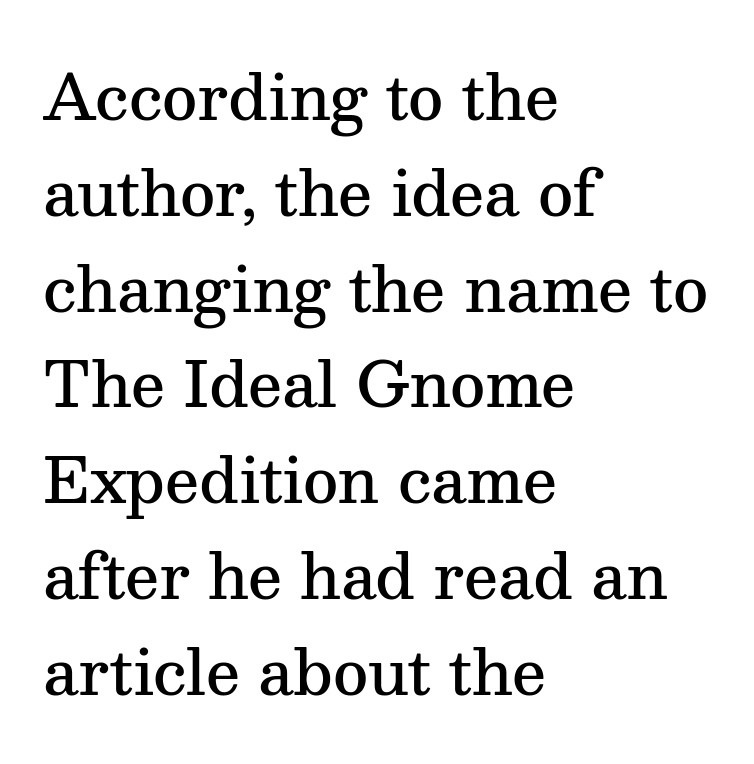
Q: Is the text bold? A: Semi-bold.
Q: Is the text italic (slanted)? A: No, it is upright.
Q: Is the typeface a serif or a sans-serif typeface? A: Serif.
Q: Is the text underlined? A: No.
Q: How is the paragraph aligned? A: Left-aligned.
Q: Is the spacing between letters normal or unusually wide? A: Normal.
Q: Is the spacing between lines tight, normal or loose? A: Normal.
Q: Width (condensed, normal, or wide)? A: Normal.
Q: Stroke contrast? A: Medium.
Q: x-height? A: Medium.
Q: Monospaced? A: No.
